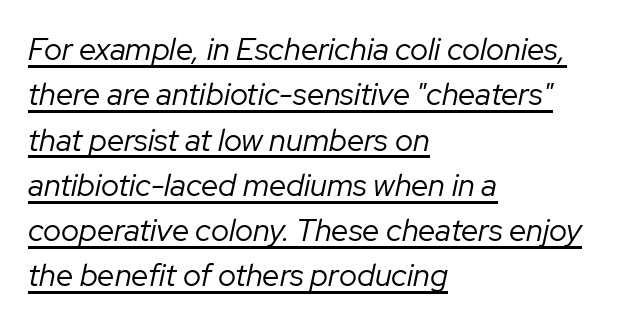
The image shows 31 px regular-weight type, italic (leaning right); set left-aligned, normal line spacing (1.46x), normal letter spacing, underlined; low stroke contrast and a medium x-height.
